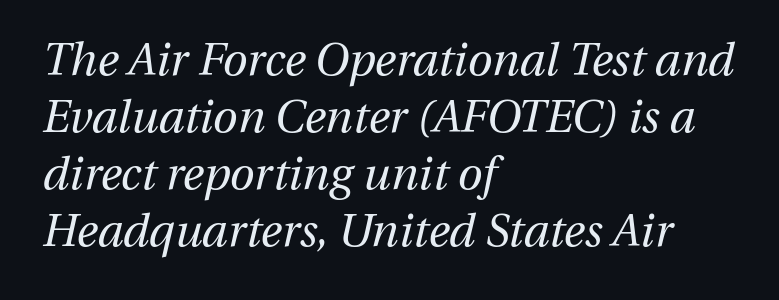
The glyphs are unaccompanied by any horizontal stroke below them. Words appear dense and cohesive because spacing is normal. Slanted lettering throughout. Spacing verdict: proportional, widths tailored to each character. Summary of weight: not heavy and not bold. The passage shown stacks its lines at a standard gap.
